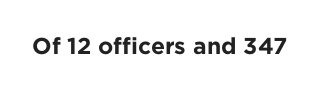
Q: Is the text bold? A: Yes.
Q: Is the text italic (slanted)? A: No, it is upright.
Q: Is the text underlined? A: No.
Q: Is the spacing between letters normal or unusually wide? A: Normal.
